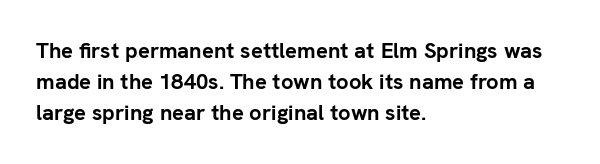
{"italic": "no", "bold": "yes", "underline": "no", "align": "left", "line_spacing": "normal", "line_spacing_ratio": 1.41, "letter_spacing": "normal", "letter_spacing_em": 0.0, "glyph_px": 22}
